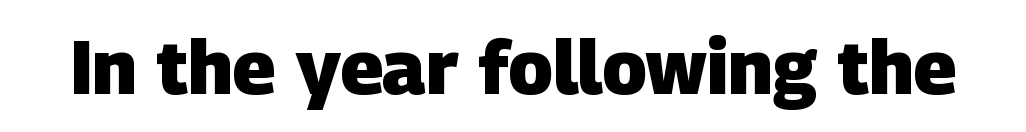
Q: Is the text bold? A: Yes.
Q: Is the typeface a serif or a sans-serif typeface? A: Sans-serif.
Q: Is the text underlined? A: No.
Q: Is the spacing between letters normal or unusually wide? A: Normal.
Q: Width (condensed, normal, or wide)? A: Normal.
Q: Stroke contrast? A: Low.
Q: x-height? A: Large.
Q: Monospaced? A: No.
